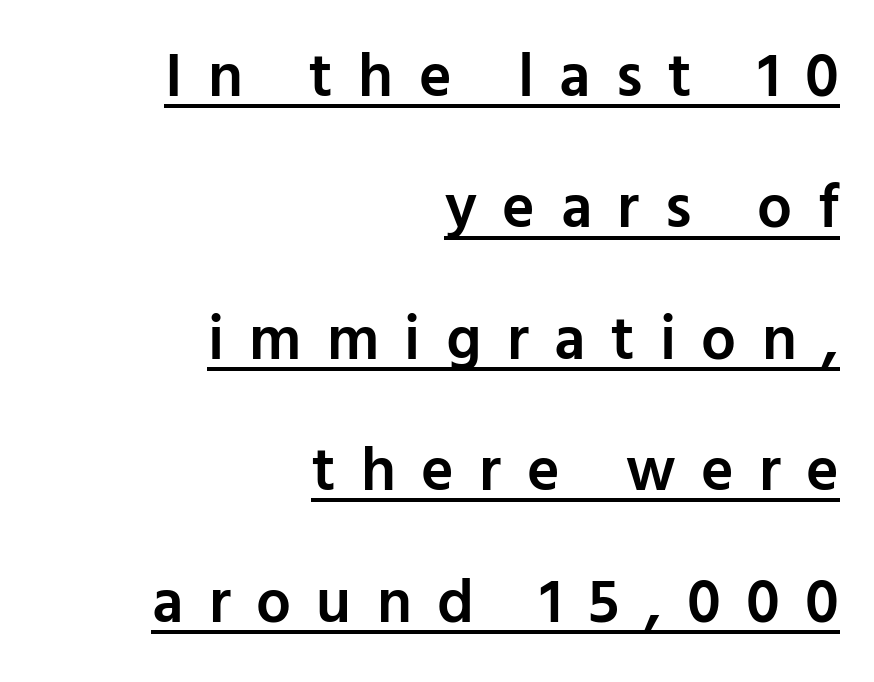
Every row of glyphs terminates at an identical x-position on the right. Grotesque or geometric, the face here clearly has no serifs. Is the letter spacing exaggerated? Yes — the characters are pushed far apart. Is there an underline? Yes — a line sits under the letters. Look at the stroke-to-counter ratio: somewhat heavy, a semibold. The type sits square on the baseline with zero lean.
